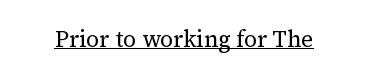
The image shows 23 px text type, upright; set normal letter spacing, underlined.
